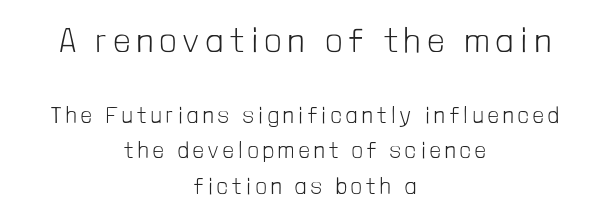
Stroke terminals: plain, sans-serif. Is this a fixed-width face? No — the glyphs have proportional, varying widths. Of the two passages, the one on top uses the larger point size. Quick note: underline off.
